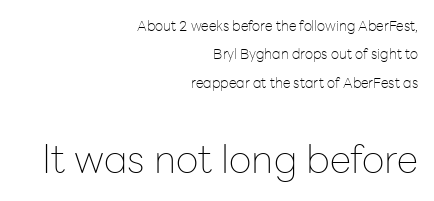
{"serif": "no", "italic": "no", "bold": "no", "weight": "thin", "width": "normal", "stroke_contrast": "low", "x_height": "medium", "monospaced": "no", "underline": "no", "align": "right", "line_spacing": "loose", "line_spacing_ratio": 2.03, "letter_spacing": "normal", "letter_spacing_em": 0.0, "larger_block": "second", "size_ratio": 2.79, "glyph_px": 39}
